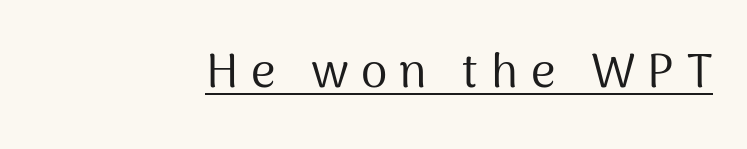
The image shows 48 px regular-weight sans-serif type, upright; set right-aligned, unusually wide letter spacing (+0.26 em), underlined; medium stroke contrast and a medium x-height.
